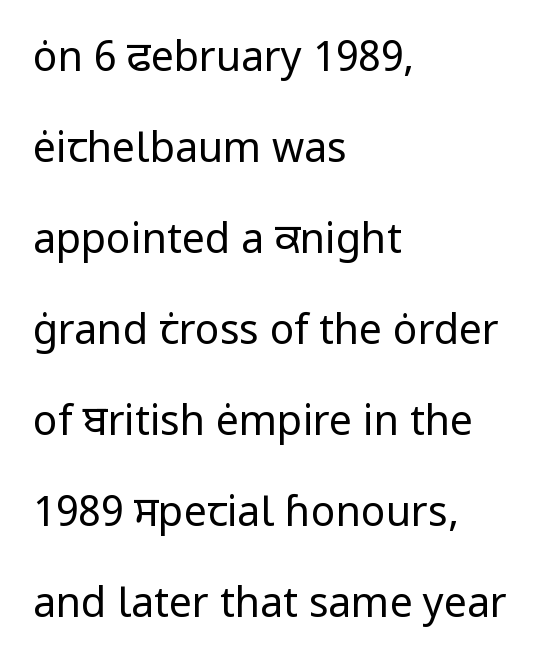
Spacing verdict: proportional, widths tailored to each character. The weight tops out at a normal text grade. Default kerning and tracking; the words read as compact shapes. Anything drawn beneath the words? Only blank space.
